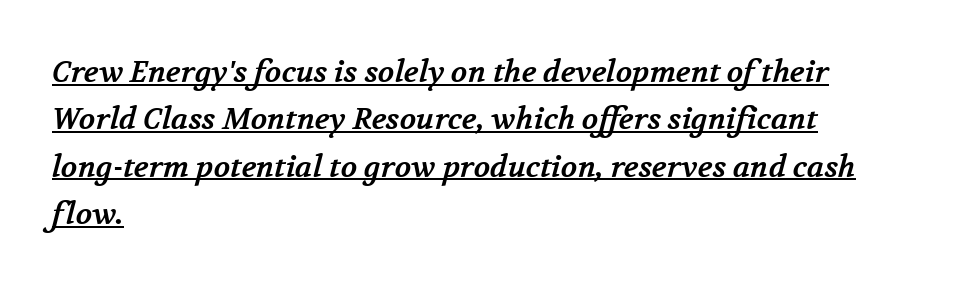
The image shows 30 px bold serif type; set left-aligned, normal line spacing (1.58x), normal letter spacing, underlined; medium stroke contrast and a medium x-height.
